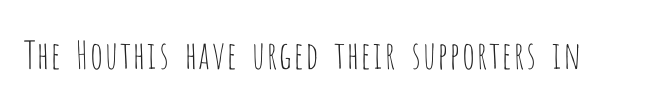
The image shows 38 px thin, condensed sans-serif type, upright; set normal letter spacing, not underlined; low stroke contrast and a large x-height.
